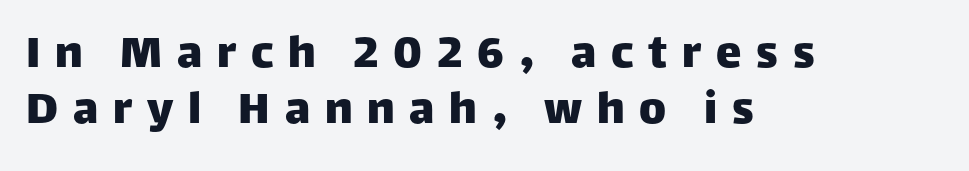
Q: Is the text italic (slanted)? A: No, it is upright.
Q: Is the typeface a serif or a sans-serif typeface? A: Sans-serif.
Q: Is the text underlined? A: No.
Q: How is the paragraph aligned? A: Left-aligned.
Q: Is the spacing between letters normal or unusually wide? A: Unusually wide.
Q: Is the spacing between lines tight, normal or loose? A: Tight.
Q: Width (condensed, normal, or wide)? A: Normal.
Q: Stroke contrast? A: Low.
Q: x-height? A: Large.
Q: Monospaced? A: No.
